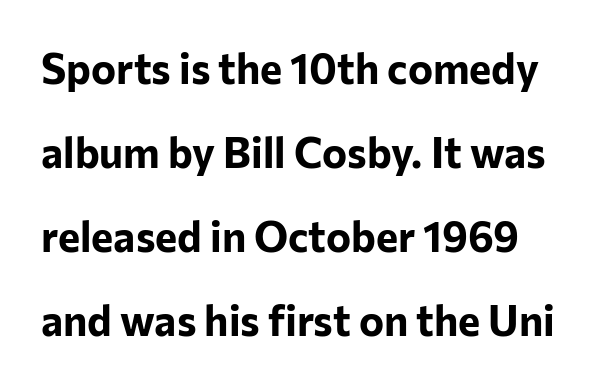
Q: Is the text bold? A: Yes.
Q: Is the text italic (slanted)? A: No, it is upright.
Q: Is the typeface a serif or a sans-serif typeface? A: Sans-serif.
Q: Is the text underlined? A: No.
Q: How is the paragraph aligned? A: Left-aligned.
Q: Is the spacing between letters normal or unusually wide? A: Normal.
Q: Is the spacing between lines tight, normal or loose? A: Loose.
Q: Width (condensed, normal, or wide)? A: Normal.
Q: Stroke contrast? A: Low.
Q: x-height? A: Medium.
Q: Monospaced? A: No.
